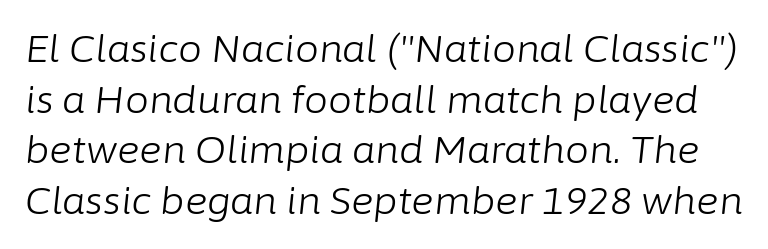
Spacing verdict: proportional, widths tailored to each character. Tall strokes in this sample are angled rather than plumb. Leading: standard. The face looks like a standard text weight, possibly lighter.
